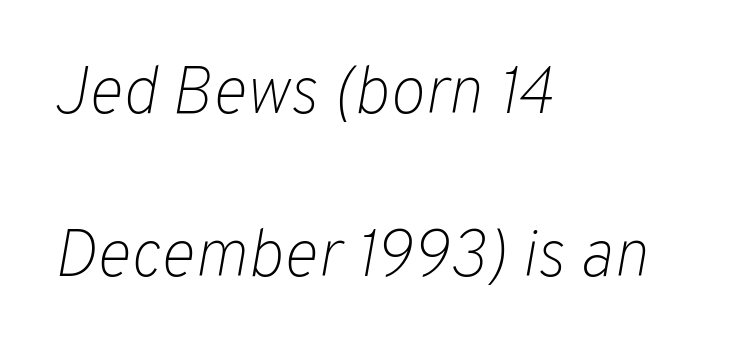
The image shows 66 px light type, italic (leaning right); set left-aligned, loose line spacing (2.47x), normal letter spacing, not underlined; low stroke contrast and a medium x-height.
